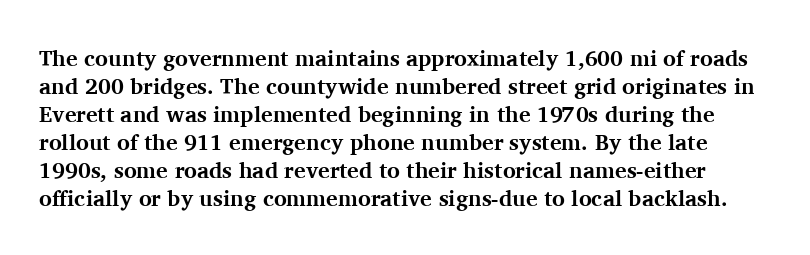
The font is running at its bold setting. Characters remain perfectly vertical along every line. Baseline-to-baseline distance is the conventional proportion of letter height. Nobody drew a line under any word here. What stands out about the letter spacing? Nothing — it is the standard amount.
